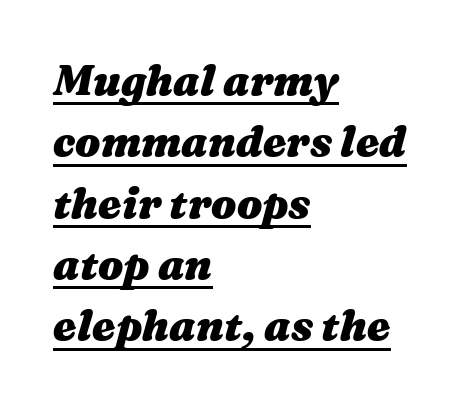
Q: Is the text bold? A: Yes.
Q: Is the text italic (slanted)? A: Yes, it leans right by about 16 degrees.
Q: Is the text underlined? A: Yes.
Q: How is the paragraph aligned? A: Left-aligned.
Q: Is the spacing between letters normal or unusually wide? A: Normal.
Q: Is the spacing between lines tight, normal or loose? A: Normal.
Q: Width (condensed, normal, or wide)? A: Wide.
Q: Stroke contrast? A: Medium.
Q: x-height? A: Medium.
Q: Monospaced? A: No.
